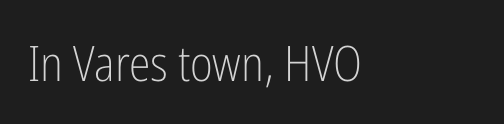
The image shows 49 px light, condensed sans-serif type, upright; set left-aligned, normal letter spacing, not underlined; low stroke contrast and a medium x-height.
